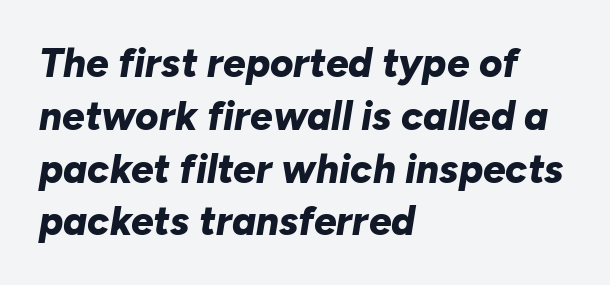
Q: Is the text bold? A: Yes.
Q: Is the text italic (slanted)? A: Yes, it leans right by about 10 degrees.
Q: Is the text underlined? A: No.
Q: How is the paragraph aligned? A: Left-aligned.
Q: Is the spacing between letters normal or unusually wide? A: Normal.
Q: Is the spacing between lines tight, normal or loose? A: Normal.
Q: Width (condensed, normal, or wide)? A: Normal.
Q: Stroke contrast? A: Low.
Q: x-height? A: Medium.
Q: Monospaced? A: No.
